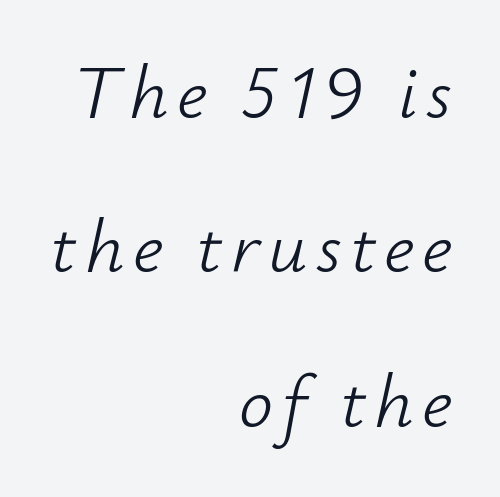
Stems and bowls with no extra thickness — not bold. Only glyphs here, with clear space below each row. A typesetter would call this proportional, since set widths differ per character. A student would call this right alignment; a typographer would say flush right, rag left. Widely set lines give the paragraph a tall, airy silhouette.
